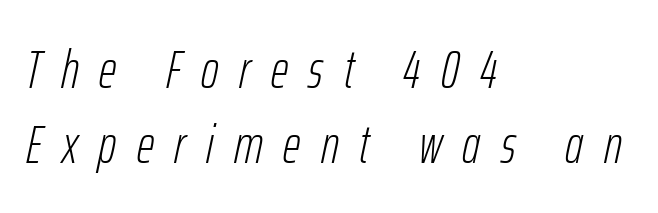
{"italic": "yes", "lean": "right", "slant_degrees": 12, "bold": "no", "weight": "light", "width": "condensed", "stroke_contrast": "low", "x_height": "medium", "monospaced": "no", "underline": "no", "align": "left", "line_spacing": "normal", "line_spacing_ratio": 1.38, "letter_spacing": "wide", "letter_spacing_em": 0.38, "glyph_px": 54}
